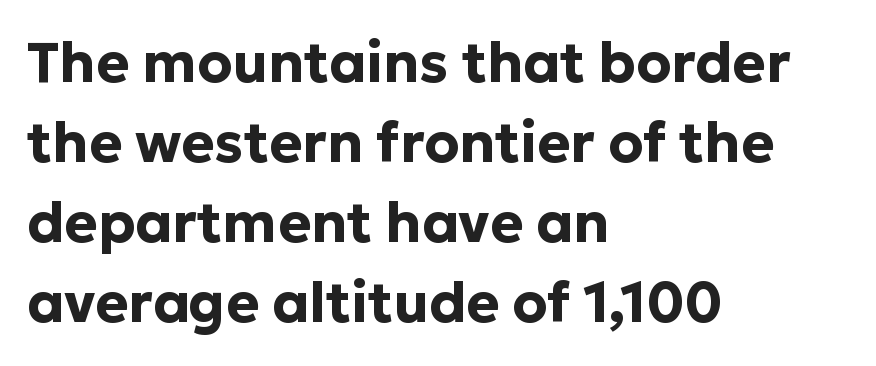
The image shows 56 px bold sans-serif type, upright; set left-aligned, normal line spacing (1.43x), normal letter spacing, not underlined; low stroke contrast and a medium x-height.
